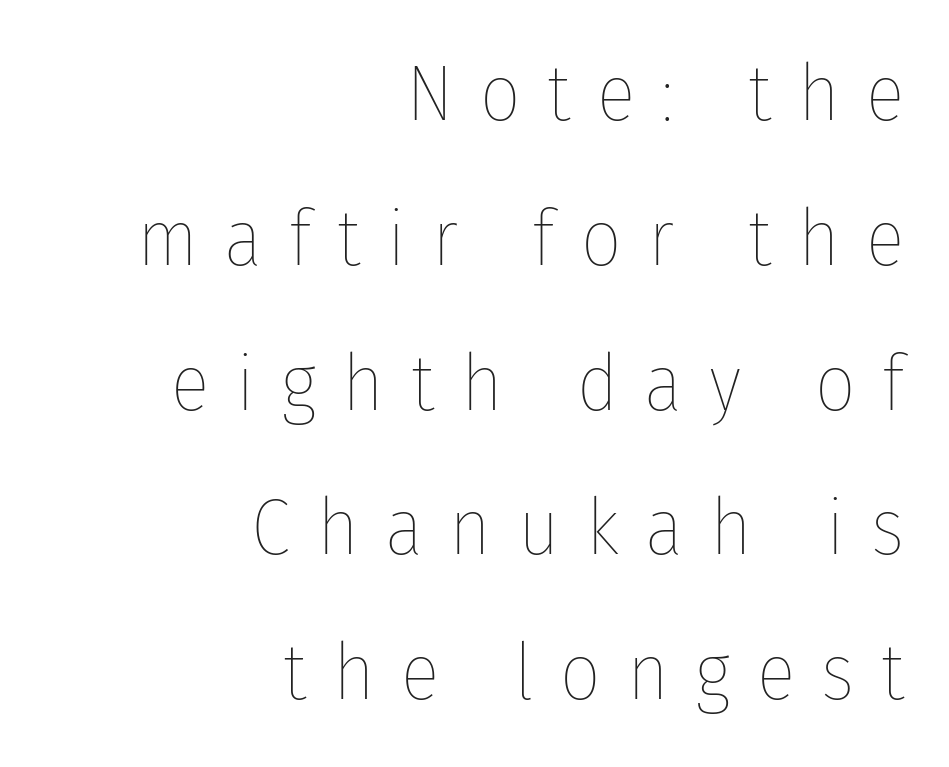
Q: Is the text bold? A: No.
Q: Is the text italic (slanted)? A: No, it is upright.
Q: Is the text underlined? A: No.
Q: How is the paragraph aligned? A: Right-aligned.
Q: Is the spacing between letters normal or unusually wide? A: Unusually wide.
Q: Width (condensed, normal, or wide)? A: Condensed.
Q: Stroke contrast? A: Low.
Q: x-height? A: Medium.
Q: Monospaced? A: No.
